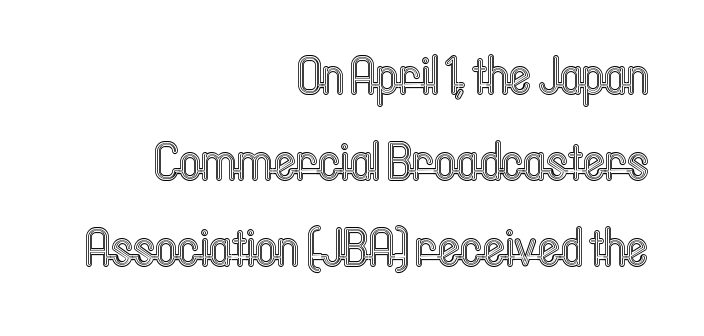
Q: Is the text italic (slanted)? A: No, it is upright.
Q: Is the text underlined? A: No.
Q: How is the paragraph aligned? A: Right-aligned.
Q: Is the spacing between letters normal or unusually wide? A: Normal.
Q: Is the spacing between lines tight, normal or loose? A: Normal.
Q: Width (condensed, normal, or wide)? A: Condensed.
Q: x-height? A: Medium.
Q: Monospaced? A: No.
